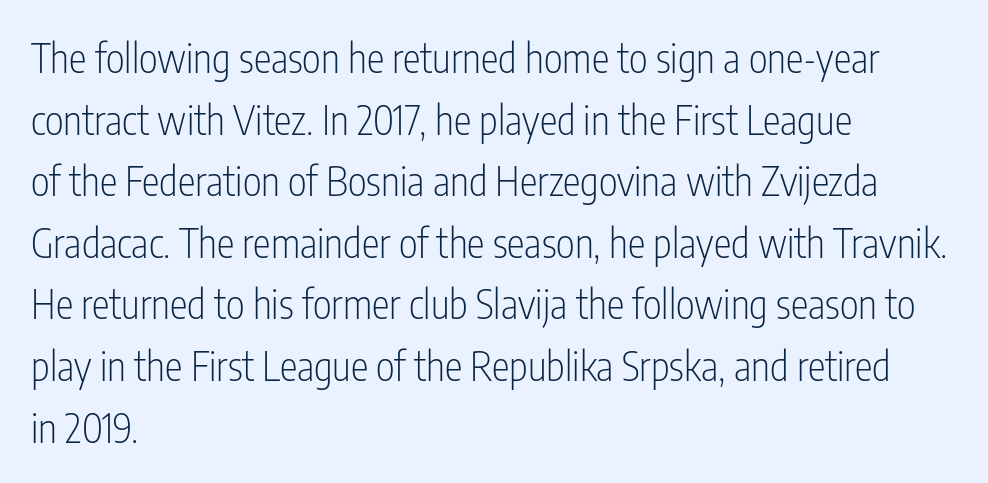
{"serif": "no", "italic": "no", "bold": "no", "weight": "light", "width": "condensed", "stroke_contrast": "low", "x_height": "medium", "monospaced": "no", "underline": "no", "align": "left", "line_spacing": "normal", "line_spacing_ratio": 1.54, "letter_spacing": "normal", "letter_spacing_em": 0.0, "glyph_px": 40}
